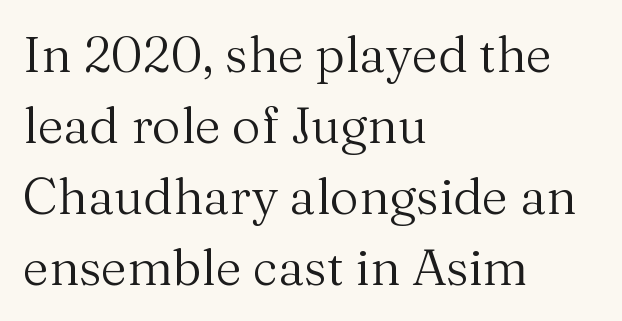
Q: Is the text bold? A: No.
Q: Is the text italic (slanted)? A: No, it is upright.
Q: Is the typeface a serif or a sans-serif typeface? A: Serif.
Q: Is the text underlined? A: No.
Q: How is the paragraph aligned? A: Left-aligned.
Q: Is the spacing between letters normal or unusually wide? A: Normal.
Q: Is the spacing between lines tight, normal or loose? A: Normal.
Q: Width (condensed, normal, or wide)? A: Normal.
Q: Stroke contrast? A: Medium.
Q: x-height? A: Medium.
Q: Monospaced? A: No.
